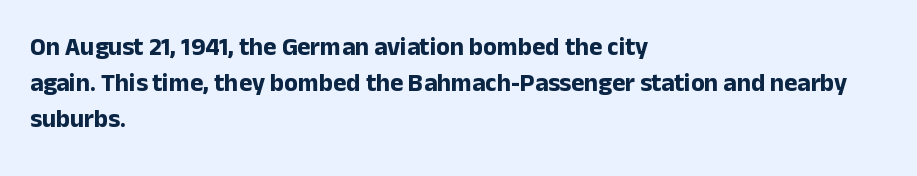
The image shows 25 px bold type, upright; set left-aligned, normal line spacing (1.45x), normal letter spacing, not underlined.
